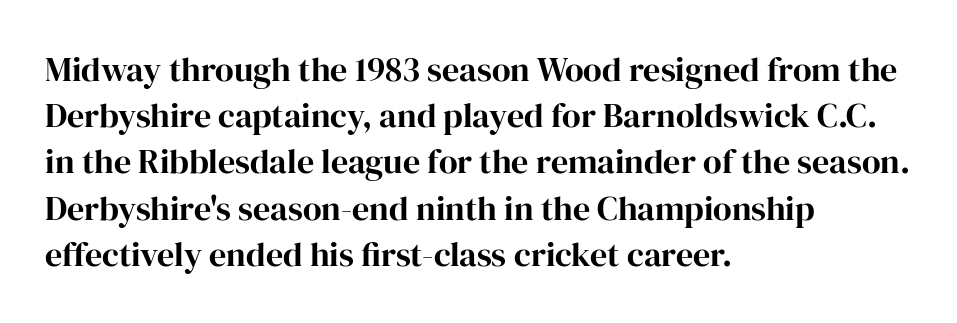
You could not count columns in this text — the font is proportionally spaced. The foot of each line stays bare and open. Teacher's note: observe the even left margin — that is flush-left alignment. The gaps between neighbouring characters are ordinary and unremarkable. Font category for this specimen: serif.
